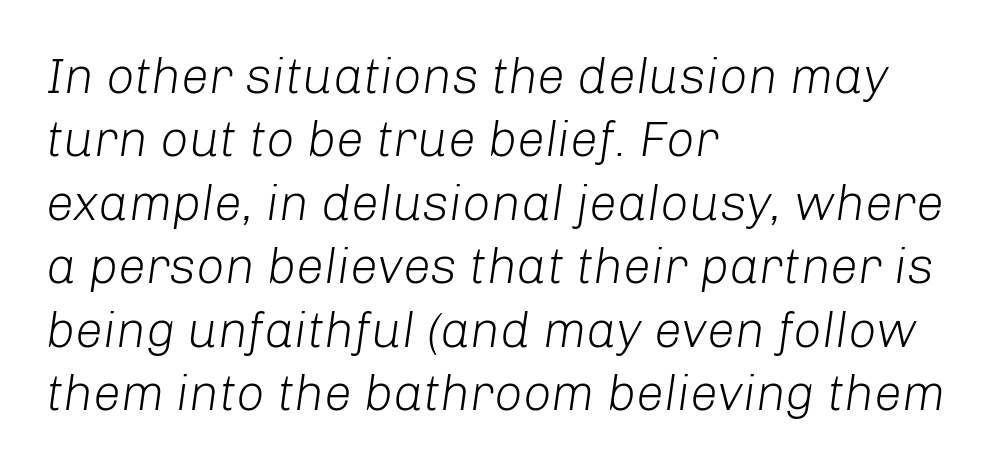
Each new line begins a customary step beneath the previous one. The line texture is even and compact thanks to regular tracking. Layout note: lines flush left. Heft: none added — not bold.
